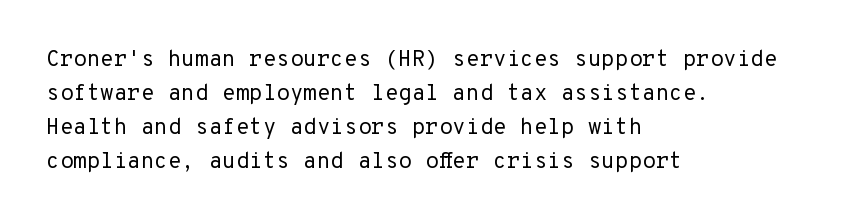
The image shows 22 px text type, upright; set left-aligned, normal line spacing (1.54x), normal letter spacing, not underlined.
